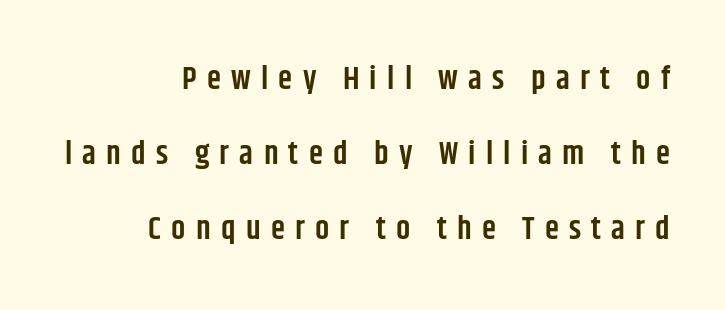
The image shows 32 px semibold, condensed sans-serif type, upright; set right-aligned, loose line spacing (2.34x), unusually wide letter spacing (+0.32 em), not underlined; low stroke contrast and a large x-height.
